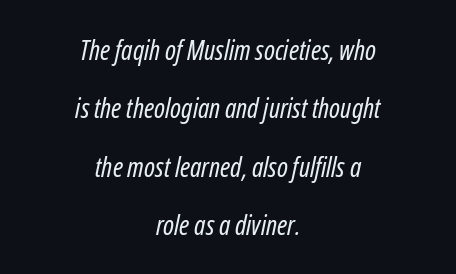
{"italic": "yes", "lean": "right", "slant_degrees": 12, "bold": "no", "underline": "no", "align": "center", "line_spacing": "loose", "line_spacing_ratio": 2.16, "letter_spacing": "normal", "letter_spacing_em": 0.0, "glyph_px": 27}
